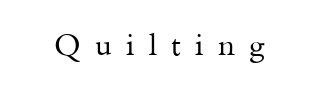
The image shows 30 px regular-weight serif type, upright; set unusually wide letter spacing (+0.48 em), not underlined; medium stroke contrast and a small x-height.
